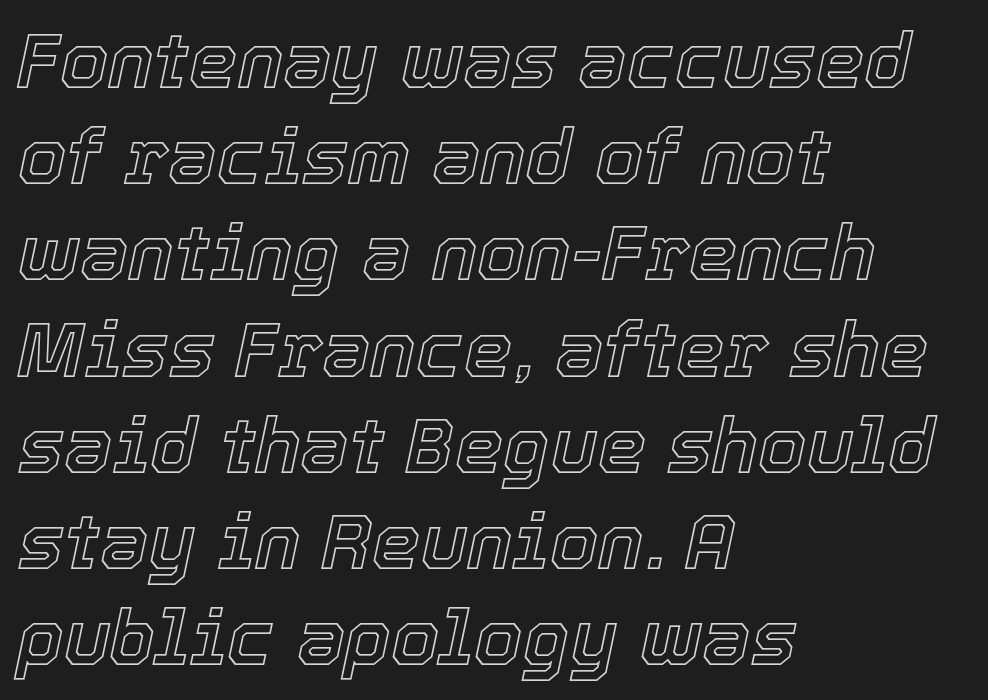
Q: Is the text italic (slanted)? A: Yes, it leans right by about 12 degrees.
Q: Is the text underlined? A: No.
Q: How is the paragraph aligned? A: Left-aligned.
Q: Is the spacing between letters normal or unusually wide? A: Normal.
Q: Is the spacing between lines tight, normal or loose? A: Normal.
Q: Width (condensed, normal, or wide)? A: Normal.
Q: x-height? A: Medium.
Q: Monospaced? A: No.
